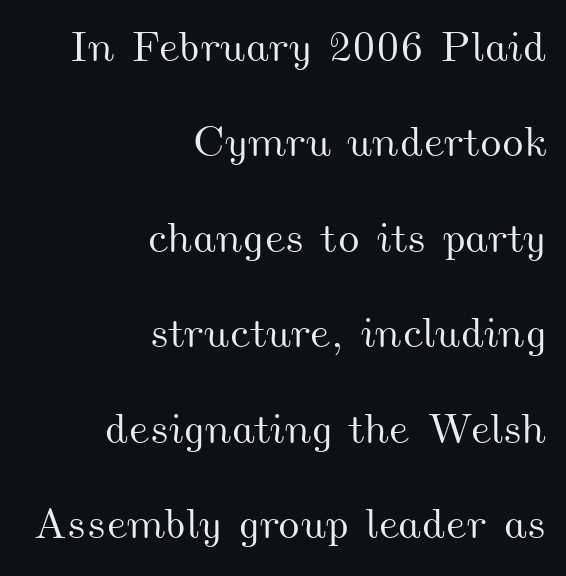
{"width": "wide", "stroke_contrast": "medium", "x_height": "small", "monospaced": "no", "underline": "no", "align": "right", "line_spacing": "loose", "line_spacing_ratio": 2.22, "letter_spacing": "normal", "letter_spacing_em": 0.0, "glyph_px": 43}
